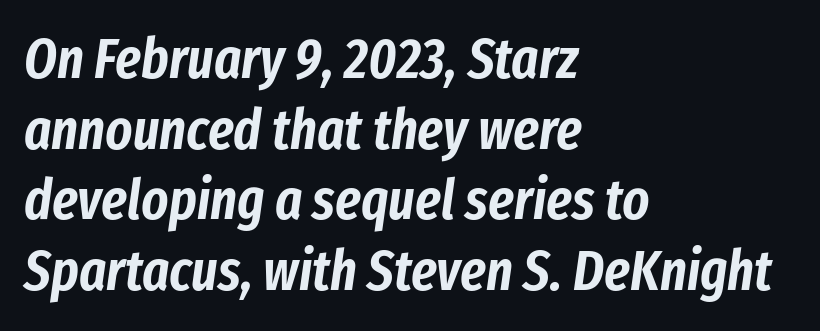
The image shows 57 px condensed type, italic (leaning right); set left-aligned, line spacing 1.24x, normal letter spacing, not underlined; low stroke contrast and a medium x-height.
